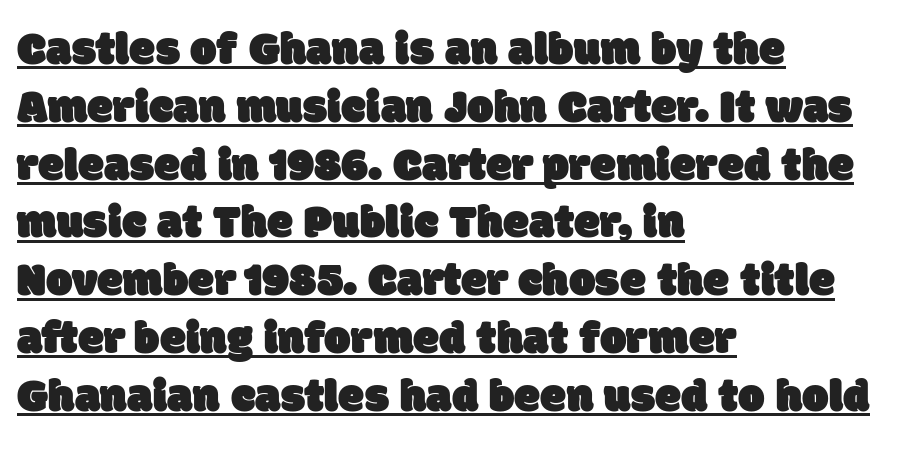
The rendering keeps characters at their native spacing. Observe the absence of serifs on each vertical stroke in this sample. This sample carries an underscore along the baseline area. Note the varied advance widths — an 'i' is clearly narrower than an 'm'.
